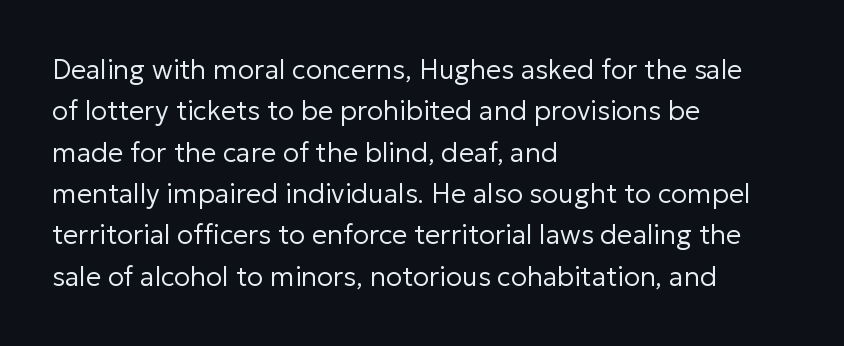
The image shows 27 px text type, upright; set left-aligned, normal line spacing (1.53x), normal letter spacing, not underlined.
